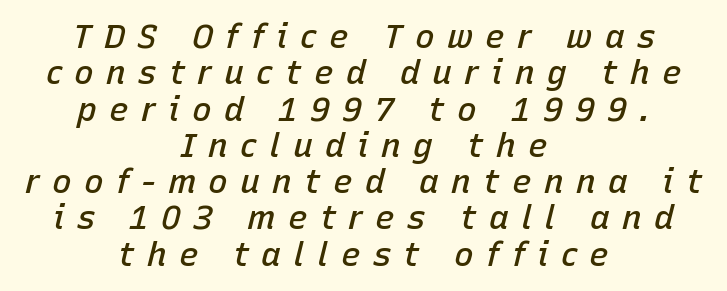
The image shows 33 px semibold type, italic (leaning right); set centered, tight line spacing (1.1x), unusually wide letter spacing (+0.37 em), not underlined; low stroke contrast and a medium x-height.
